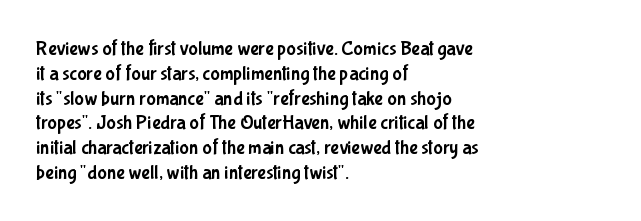
A roman cut, with each character standing at attention. The letters sit at their default tracking, neither squeezed nor spread. Compared with a centered layout, this one pins lines to the left instead. Clear beneath every line of the passage.
